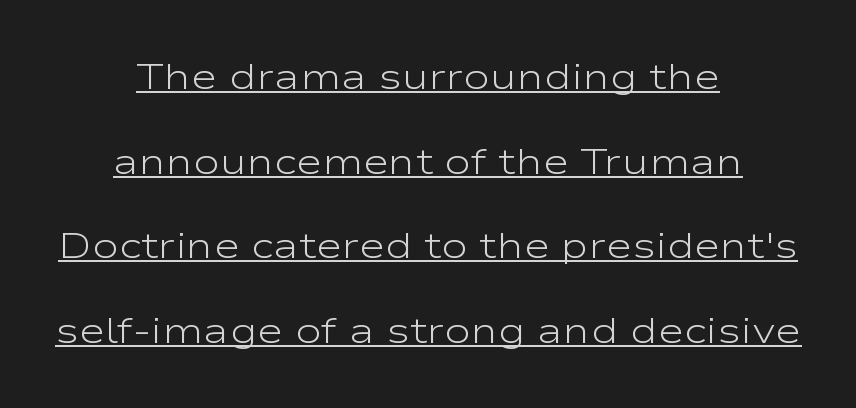
In terms of letterform style, serifs are entirely absent. The sample's only ornament is a line tracing under the words. Varying glyph widths throughout — classic text-font behaviour. The gaps between neighbouring characters are ordinary and unremarkable. These lines stack symmetrically, like a column narrowing and widening about its center. Letters have the restrained weight of plain body copy at most.
